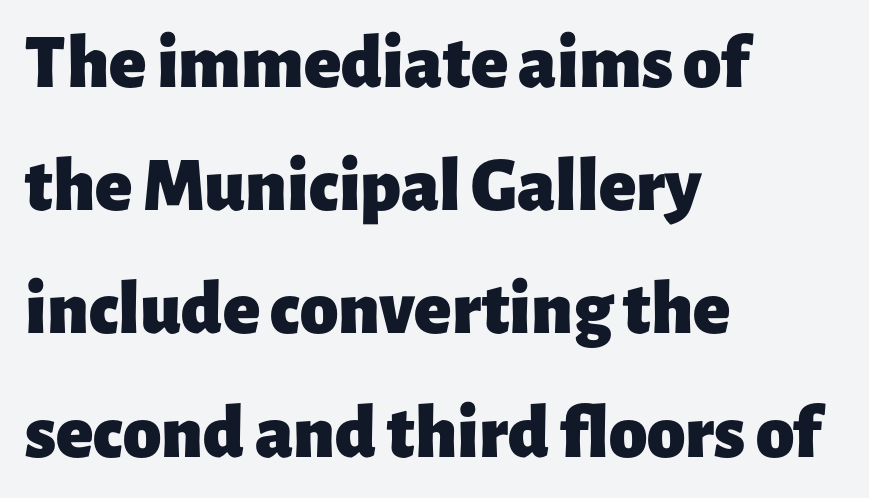
The image shows 77 px heavy sans-serif type, upright; set left-aligned, normal line spacing (1.6x), normal letter spacing, not underlined; low stroke contrast and a medium x-height.
